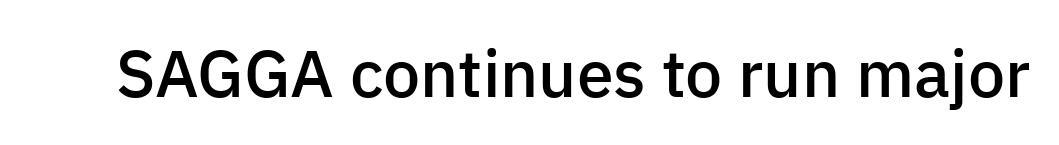
The image shows 66 px semibold sans-serif type, upright; set normal letter spacing, not underlined; low stroke contrast and a medium x-height.
